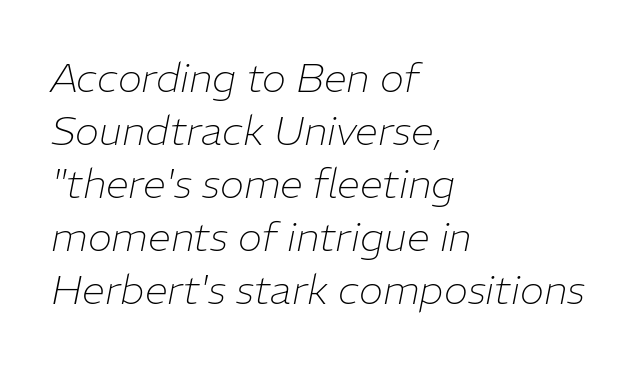
{"italic": "yes", "lean": "right", "slant_degrees": 11, "bold": "no", "weight": "thin", "width": "normal", "stroke_contrast": "low", "x_height": "medium", "monospaced": "no", "underline": "no", "align": "left", "line_spacing": "normal", "line_spacing_ratio": 1.29, "letter_spacing": "normal", "letter_spacing_em": 0.0, "glyph_px": 41}
